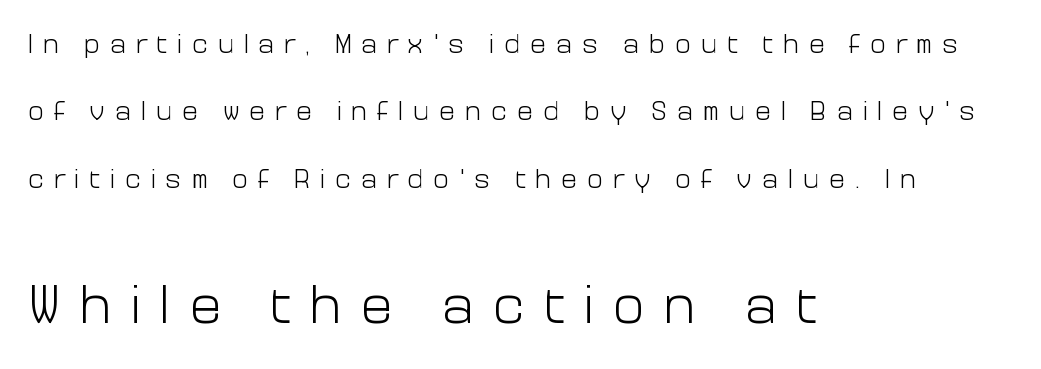
Q: Is the text bold? A: No.
Q: Is the text italic (slanted)? A: No, it is upright.
Q: Is the typeface a serif or a sans-serif typeface? A: Sans-serif.
Q: Is the text underlined? A: No.
Q: How is the paragraph aligned? A: Left-aligned.
Q: Is the spacing between letters normal or unusually wide? A: Unusually wide.
Q: Is the spacing between lines tight, normal or loose? A: Loose.
Q: Which block of text is set in a larger size, the first (top) or the second (bottom)? A: The second (bottom) one.
Q: Width (condensed, normal, or wide)? A: Normal.
Q: Stroke contrast? A: Low.
Q: x-height? A: Medium.
Q: Monospaced? A: No.
